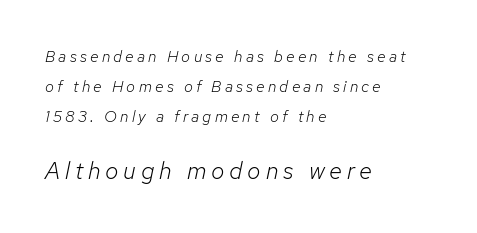
{"italic": "yes", "lean": "right", "slant_degrees": 12, "bold": "no", "underline": "no", "align": "left", "line_spacing_ratio": 1.88, "letter_spacing": "wide", "letter_spacing_em": 0.2, "larger_block": "second", "size_ratio": 1.5, "glyph_px": 24}
